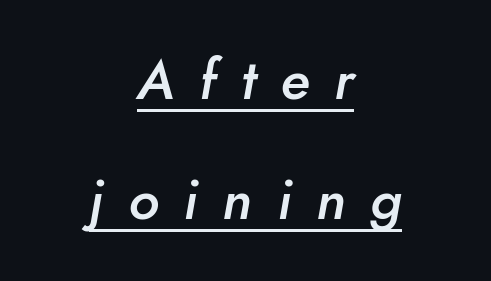
{"italic": "yes", "lean": "right", "slant_degrees": 10, "bold": "semi", "weight": "semibold", "width": "normal", "stroke_contrast": "low", "x_height": "small", "monospaced": "no", "underline": "yes", "align": "center", "line_spacing": "loose", "line_spacing_ratio": 2.15, "letter_spacing": "wide", "letter_spacing_em": 0.44, "glyph_px": 56}
